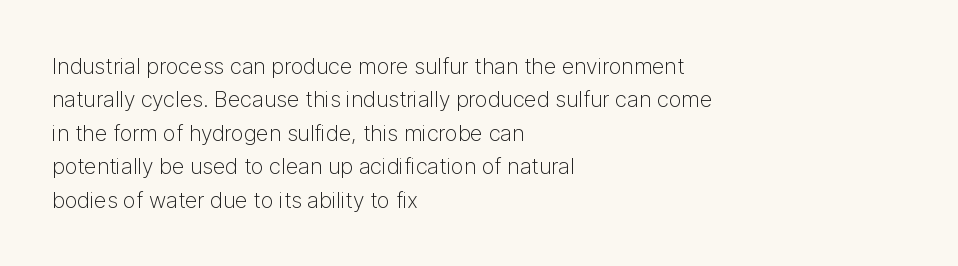
The image shows 22 px text type, upright; set left-aligned, normal line spacing (1.52x), normal letter spacing, not underlined.
